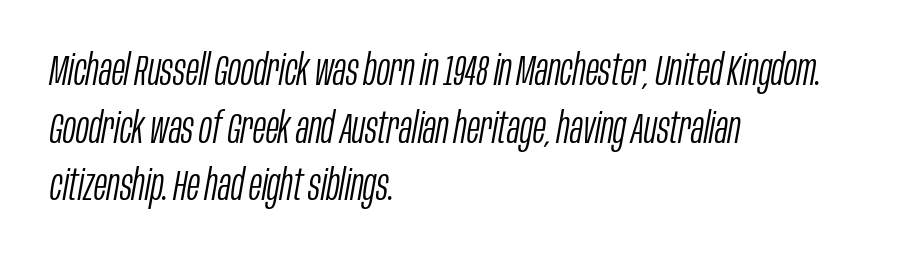
The image shows 43 px light, condensed type, italic (leaning right); set left-aligned, normal line spacing (1.34x), normal letter spacing, not underlined; low stroke contrast and a large x-height.
